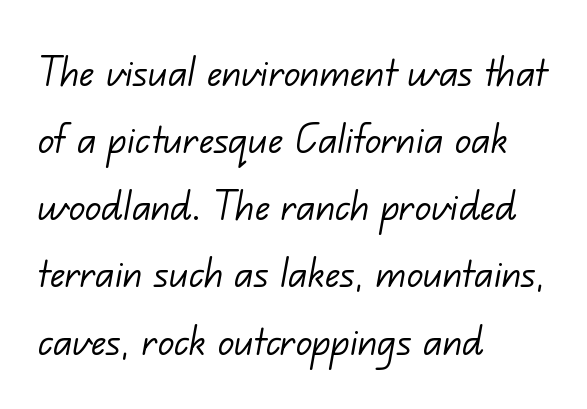
Q: Is the text bold? A: No.
Q: Is the typeface a serif or a sans-serif typeface? A: Sans-serif.
Q: Is the text underlined? A: No.
Q: How is the paragraph aligned? A: Left-aligned.
Q: Is the spacing between letters normal or unusually wide? A: Normal.
Q: Is the spacing between lines tight, normal or loose? A: Normal.
Q: Width (condensed, normal, or wide)? A: Normal.
Q: Stroke contrast? A: Low.
Q: x-height? A: Small.
Q: Monospaced? A: No.
